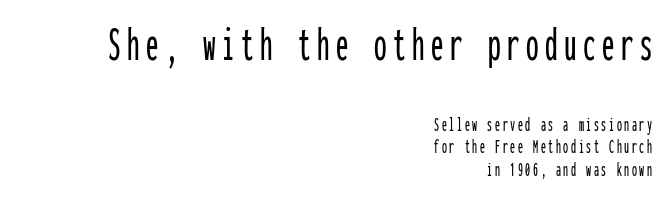
Looks like terminal output: every glyph gets an equal slot. Typeset ragged left — the right edge is the straight one. Each new line begins almost immediately beneath the previous one. Any mark beneath the type? The region is blank. These two chunks differ in scale, with the top chunk taking the larger measure.
